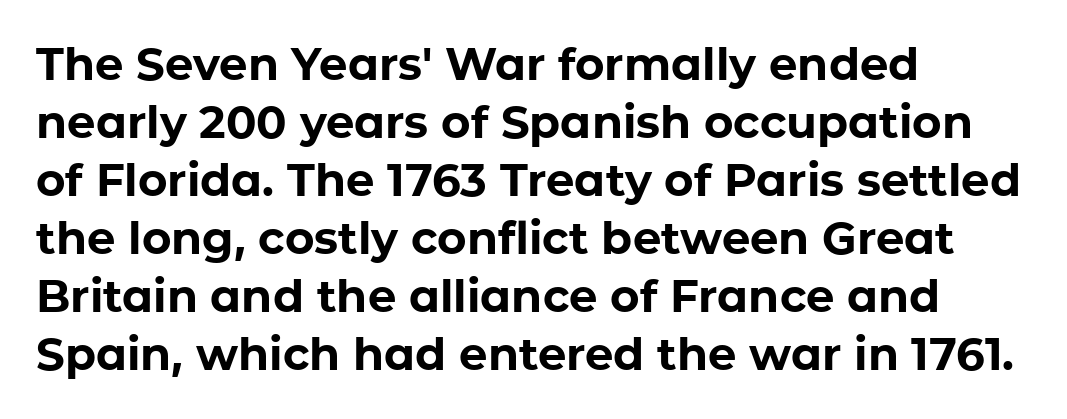
A roman cut, with each character standing at attention. These lines are composed in type without serifs. How are the letters spaced? Ordinarily, with no added tracking. A bare baseline throughout the passage. One-word summary of the alignment: left.
